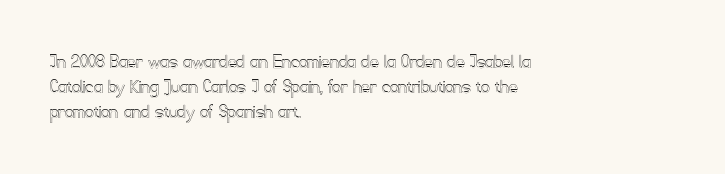
The image shows 21 px text type, upright; set left-aligned, line spacing 1.2x, normal letter spacing, not underlined.
